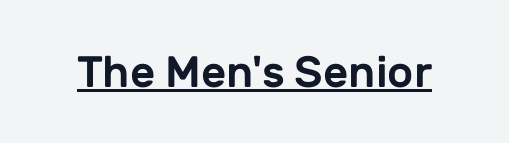
{"serif": "no", "italic": "no", "width": "normal", "stroke_contrast": "low", "x_height": "medium", "monospaced": "no", "underline": "yes", "letter_spacing": "normal", "letter_spacing_em": 0.0, "glyph_px": 44}
